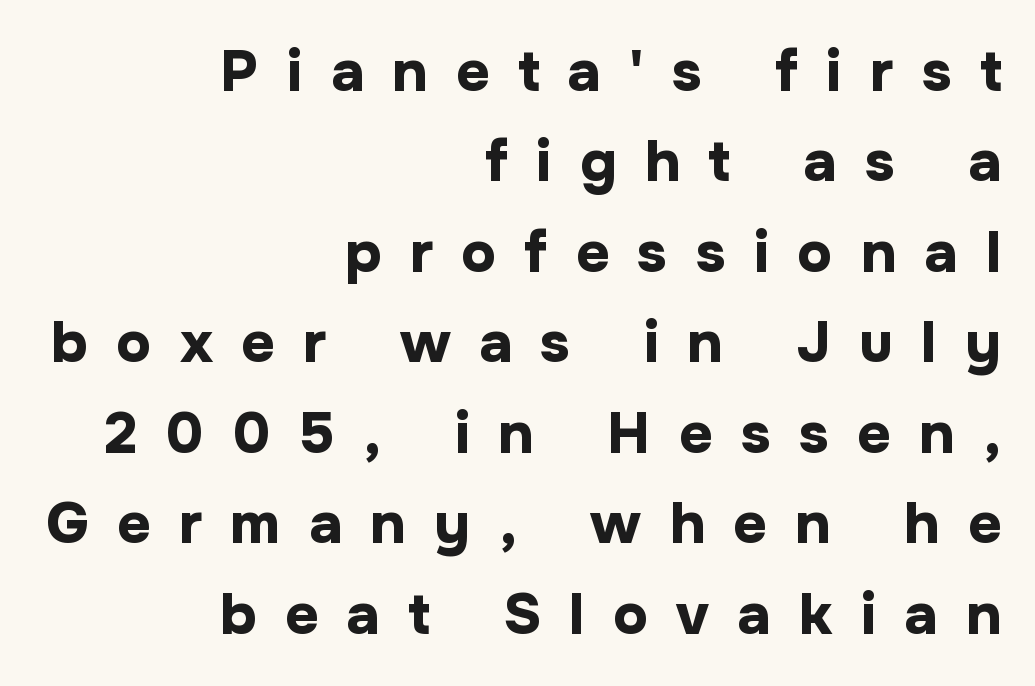
These lines stack with their right ends in a neat column. The passage shown is typed in a proportional face where columns would drift. Serif or sans? Sans — the stroke terminals are bare. You could only call the tracking loose — the letters float apart. The strip under each line holds only bare page.
